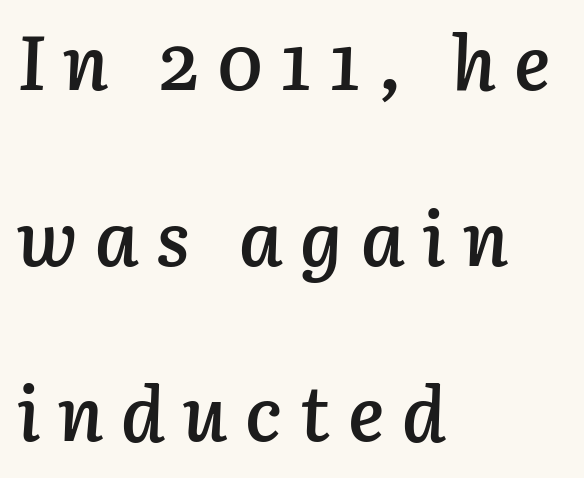
{"italic": "yes", "lean": "right", "slant_degrees": 3, "bold": "semi", "weight": "semibold", "width": "normal", "stroke_contrast": "low", "x_height": "medium", "monospaced": "no", "underline": "no", "align": "left", "line_spacing": "loose", "line_spacing_ratio": 2.31, "letter_spacing": "wide", "letter_spacing_em": 0.23, "glyph_px": 76}
